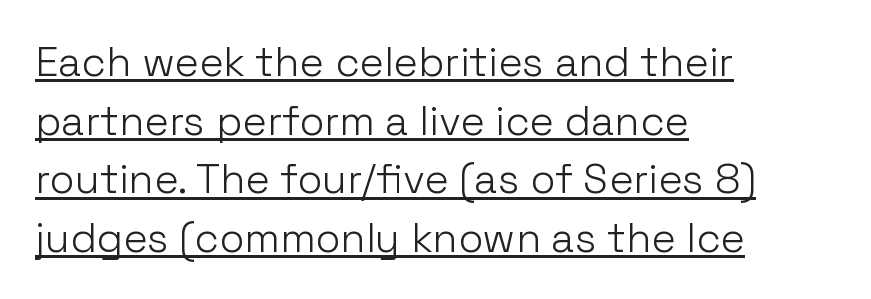
The image shows 41 px light sans-serif type, upright; set left-aligned, normal line spacing (1.43x), normal letter spacing, underlined; low stroke contrast and a medium x-height.
